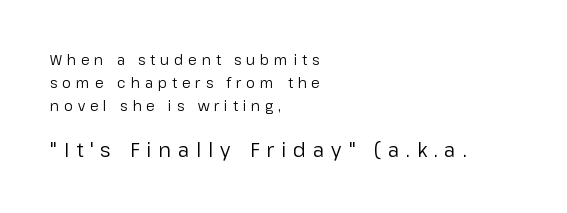
{"italic": "no", "bold": "no", "underline": "no", "align": "left", "line_spacing": "normal", "line_spacing_ratio": 1.64, "letter_spacing": "wide", "letter_spacing_em": 0.35, "larger_block": "second", "size_ratio": 1.43, "glyph_px": 20}
